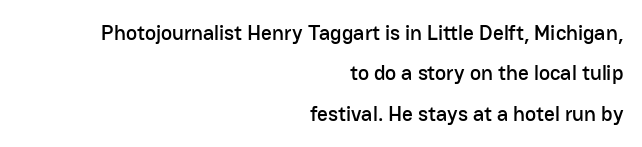
Q: Is the text italic (slanted)? A: No, it is upright.
Q: Is the text underlined? A: No.
Q: How is the paragraph aligned? A: Right-aligned.
Q: Is the spacing between letters normal or unusually wide? A: Normal.
Q: Is the spacing between lines tight, normal or loose? A: Loose.
